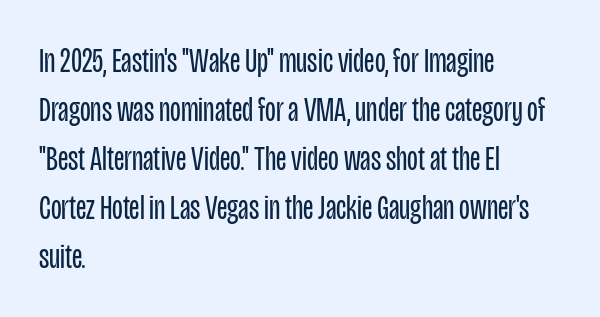
The image shows 35 px regular-weight, condensed sans-serif type, upright; set left-aligned, normal line spacing (1.4x), normal letter spacing, not underlined; low stroke contrast and a large x-height.
